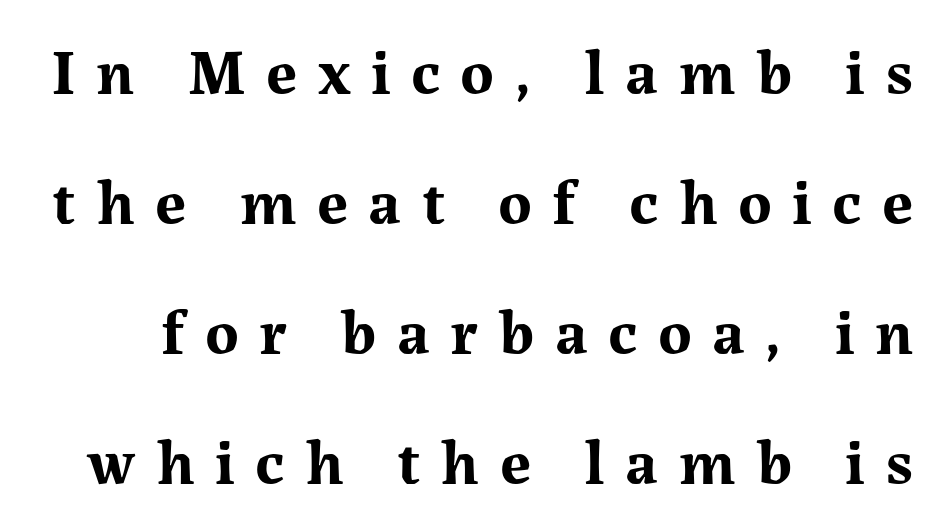
Notice the wide empty band between every row — that's loose leading. Every letter is thick-stroked: bold, no question. Here the designer chose a conventional face with non-uniform glyph widths. Decoration check: the copy has no underline. Notice how the stems are strictly vertical — no italics here. Letterform terminals end in serifs throughout the passage.
